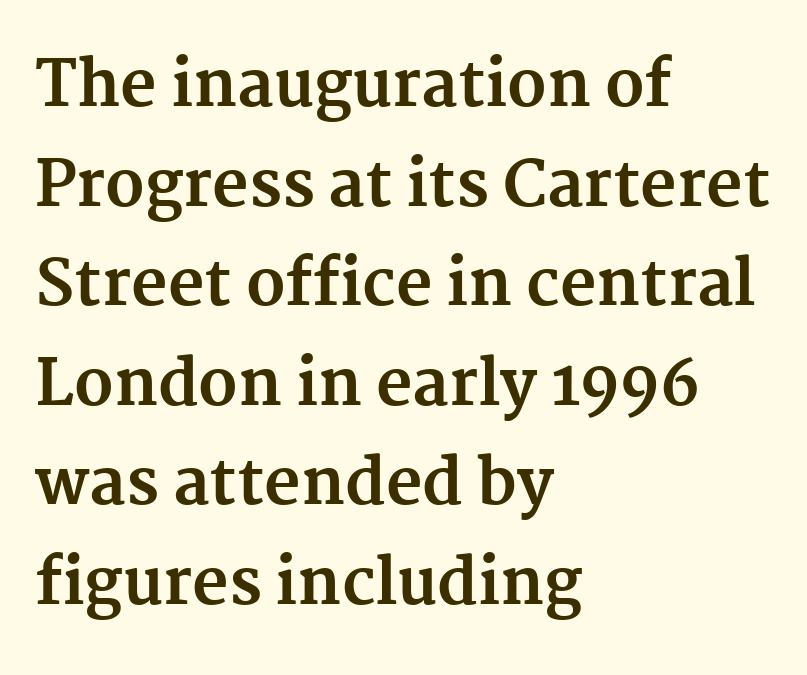
The image shows 63 px bold serif type, upright; set left-aligned, normal line spacing (1.58x), normal letter spacing, not underlined; medium stroke contrast and a medium x-height.
